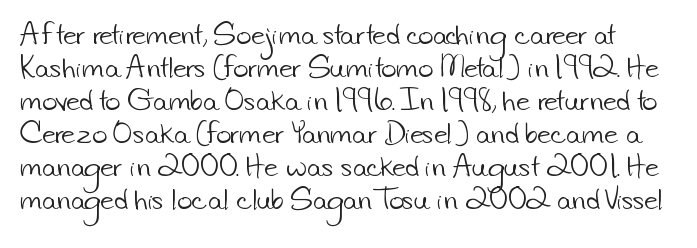
The block of text has a typical density, with ordinary space between rows. Think standard paragraph weight, or any step lighter than that. Underline: absent. The face used here is rendered with its standard letterfit.
